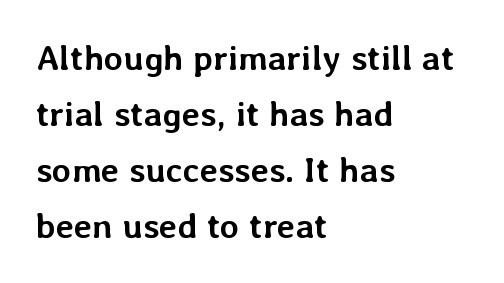
{"italic": "no", "bold": "yes", "weight": "semibold", "width": "normal", "stroke_contrast": "low", "x_height": "medium", "monospaced": "no", "underline": "no", "align": "left", "line_spacing": "normal", "line_spacing_ratio": 1.6, "letter_spacing": "normal", "letter_spacing_em": 0.0, "glyph_px": 35}
